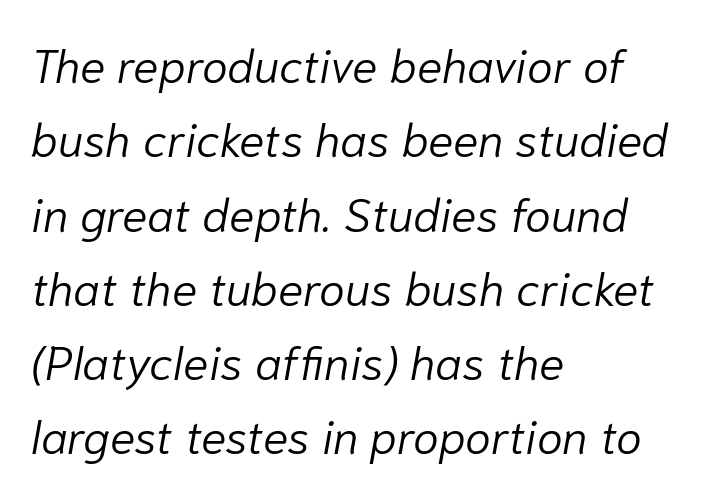
Nobody drew a line under any word here. The rag falls on the right side of this text block. The strokes are not fattened; the text isn't bold. Leading matches the norm, producing a regular column. What stands out about the letter spacing? Nothing — it is the standard amount. The letters are slanted; this is an italic face.
